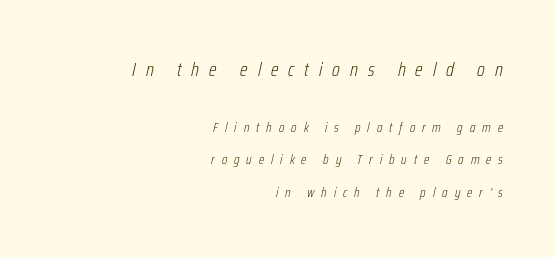
Q: Is the text bold? A: No.
Q: Is the text italic (slanted)? A: Yes, it leans right by about 12 degrees.
Q: Is the text underlined? A: No.
Q: How is the paragraph aligned? A: Right-aligned.
Q: Is the spacing between letters normal or unusually wide? A: Unusually wide.
Q: Is the spacing between lines tight, normal or loose? A: Loose.
Q: Which block of text is set in a larger size, the first (top) or the second (bottom)? A: The first (top) one.
